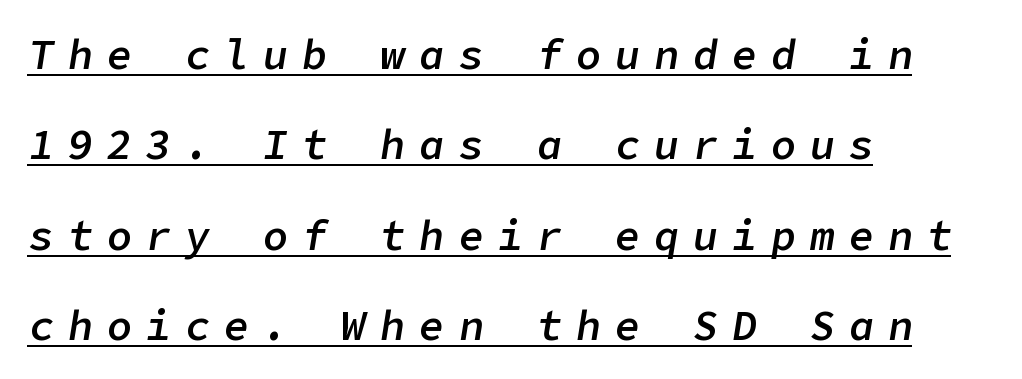
Q: Is the text bold? A: Semi-bold.
Q: Is the text italic (slanted)? A: Yes, it leans right by about 9 degrees.
Q: Is the text underlined? A: Yes.
Q: How is the paragraph aligned? A: Left-aligned.
Q: Is the spacing between letters normal or unusually wide? A: Unusually wide.
Q: Is the spacing between lines tight, normal or loose? A: Loose.
Q: Width (condensed, normal, or wide)? A: Normal.
Q: Stroke contrast? A: Low.
Q: x-height? A: Medium.
